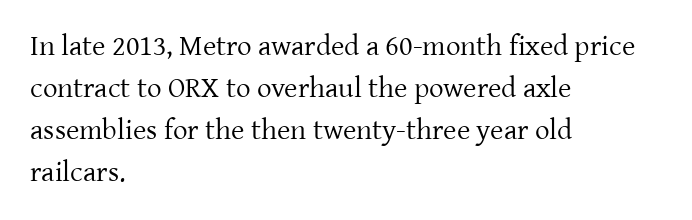
{"serif": "yes", "italic": "no", "bold": "no", "weight": "regular", "width": "normal", "stroke_contrast": "low", "x_height": "medium", "monospaced": "no", "underline": "no", "align": "left", "line_spacing": "normal", "line_spacing_ratio": 1.45, "letter_spacing": "normal", "letter_spacing_em": 0.0, "glyph_px": 29}
